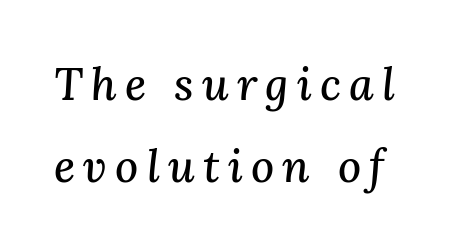
{"serif": "yes", "italic": "yes", "lean": "right", "slant_degrees": 3, "width": "normal", "stroke_contrast": "medium", "x_height": "medium", "monospaced": "no", "underline": "no", "line_spacing_ratio": 1.83, "glyph_px": 45}
